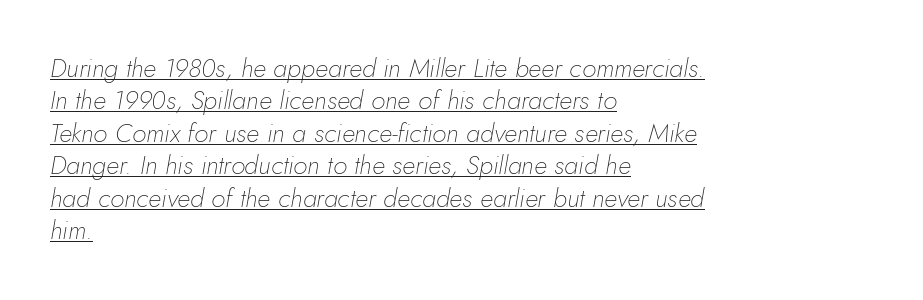
{"italic": "yes", "lean": "right", "slant_degrees": 10, "bold": "no", "underline": "yes", "align": "left", "line_spacing": "normal", "line_spacing_ratio": 1.25, "letter_spacing": "normal", "letter_spacing_em": 0.0, "glyph_px": 26}
